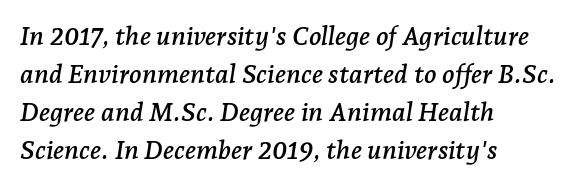
Q: Is the text italic (slanted)? A: Yes, it leans right by about 7 degrees.
Q: Is the text underlined? A: No.
Q: How is the paragraph aligned? A: Left-aligned.
Q: Is the spacing between letters normal or unusually wide? A: Normal.
Q: Is the spacing between lines tight, normal or loose? A: Normal.
